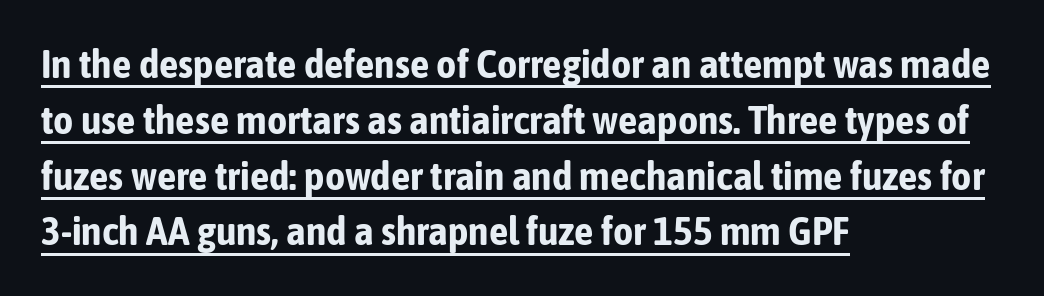
The image shows 39 px bold, condensed sans-serif type, upright; set left-aligned, normal line spacing (1.43x), normal letter spacing, underlined; low stroke contrast and a medium x-height.
